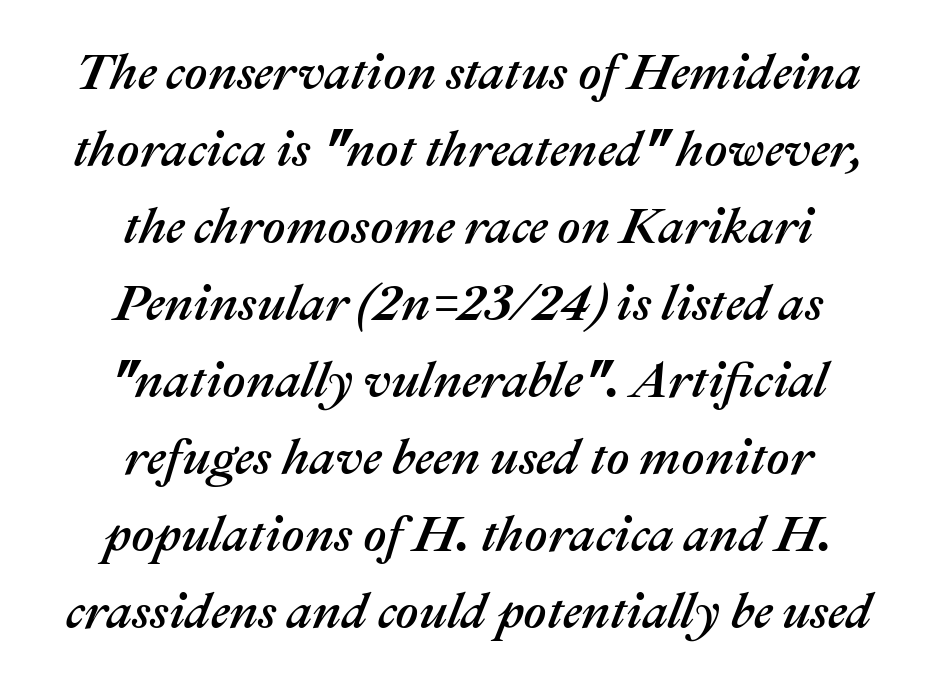
Character widths vary here, with narrow letters taking less room than wide ones. The lettering tilts uniformly, giving the passage an italic look. The string is rendered with underlining switched off. A normal amount of white space separates one row of letters from the next. Leftover space on each line is divided equally before and after the words. Words appear dense and cohesive because spacing is normal.
